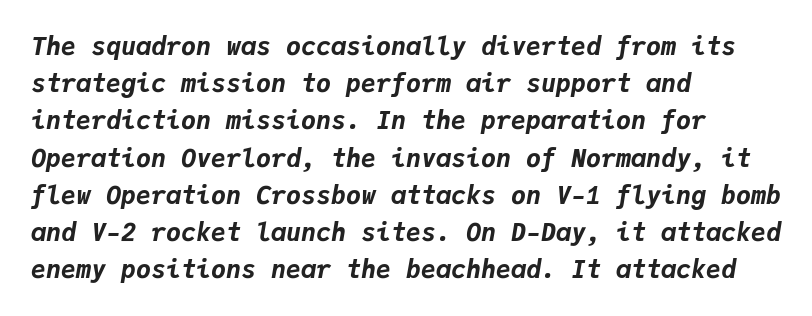
The font's italic variant was chosen for this text. The paragraph shown leans on its left margin. A normal amount of white space separates one row of letters from the next. Lines of text with bare space underneath. Words appear dense and cohesive because spacing is normal. Stroke thickness is high; the sample reads as a true bold.
